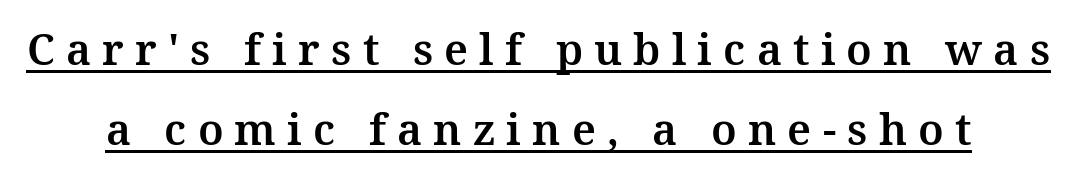
Like a heading marked for emphasis, these lines bear an underscore. The designer went with a serif here, giving each stem small feet. The gaps between neighbouring characters are conspicuously large. Do the letters lean? They stand straight. Do the characters align in a grid? No, the font is proportional.
